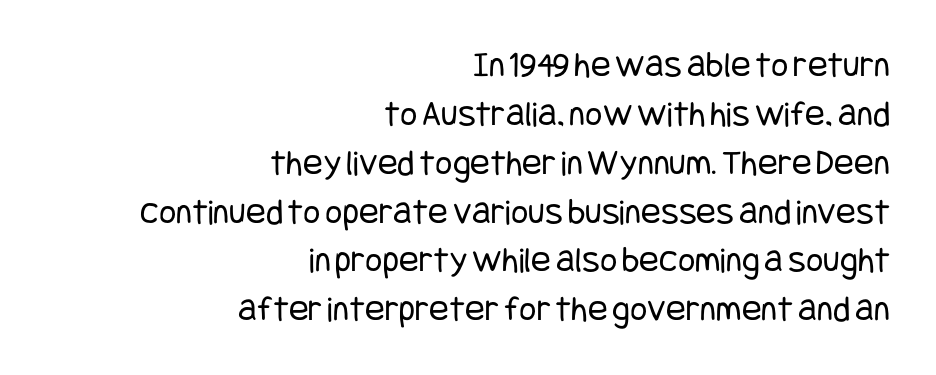
Q: Is the text bold? A: No.
Q: Is the text italic (slanted)? A: No, it is upright.
Q: Is the typeface a serif or a sans-serif typeface? A: Sans-serif.
Q: Is the text underlined? A: No.
Q: How is the paragraph aligned? A: Right-aligned.
Q: Is the spacing between letters normal or unusually wide? A: Normal.
Q: Is the spacing between lines tight, normal or loose? A: Normal.
Q: Width (condensed, normal, or wide)? A: Condensed.
Q: Stroke contrast? A: Low.
Q: x-height? A: Large.
